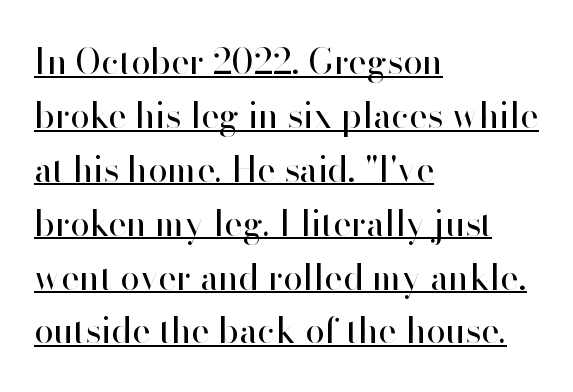
{"serif": "no", "italic": "no", "bold": "no", "weight": "regular", "width": "normal", "stroke_contrast": "high", "x_height": "small", "monospaced": "no", "underline": "yes", "align": "left", "line_spacing": "normal", "line_spacing_ratio": 1.54, "letter_spacing": "normal", "letter_spacing_em": 0.0, "glyph_px": 35}
